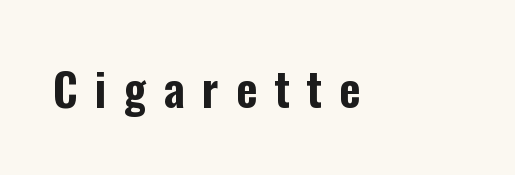
Bare-footed words on every line. If you drew a line through each stem, it would be perfectly vertical. Grotesque or geometric, the face here clearly has no serifs. Is this a fixed-width face? No — the glyphs have proportional, varying widths. The rendering inserts visible extra space after every character.
